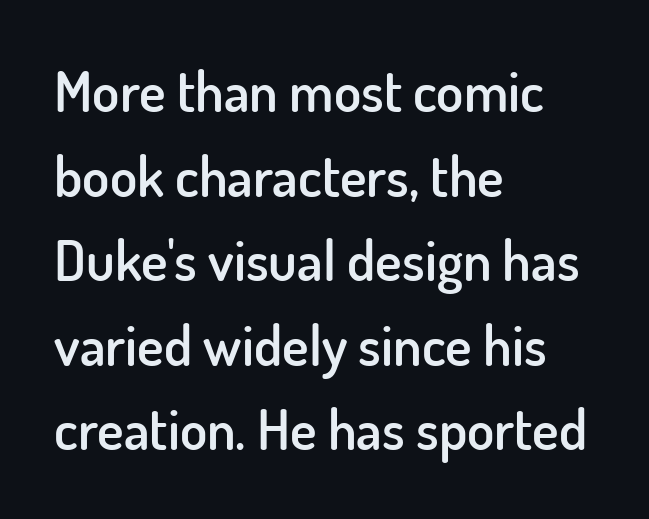
Notice how the stems are strictly vertical — no italics here. This rendering features lettering with no underline. A student would call this left alignment; a typographer would say flush left, rag right. Spacing verdict: proportional, widths tailored to each character. Glyph-to-glyph distance matches everyday printed text. The face used here is a sans, in the tradition of grotesques and geometrics.
